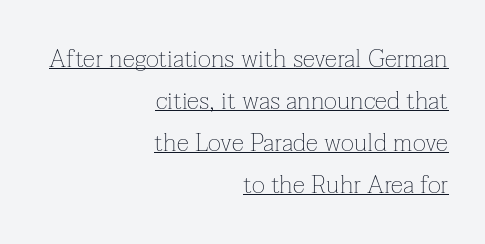
Q: Is the text bold? A: No.
Q: Is the text italic (slanted)? A: No, it is upright.
Q: Is the text underlined? A: Yes.
Q: How is the paragraph aligned? A: Right-aligned.
Q: Is the spacing between letters normal or unusually wide? A: Normal.
Q: Is the spacing between lines tight, normal or loose? A: Normal.
